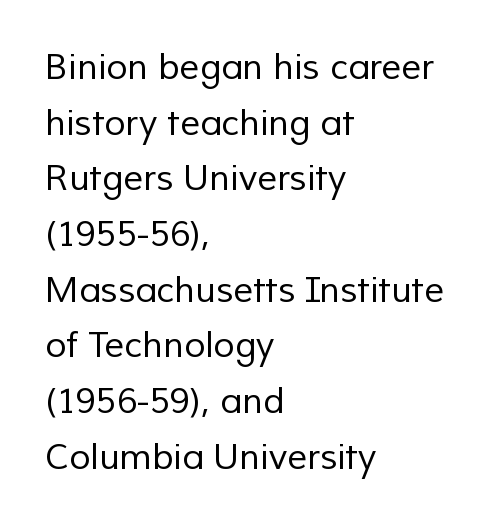
Q: Is the text bold? A: No.
Q: Is the typeface a serif or a sans-serif typeface? A: Sans-serif.
Q: Is the text underlined? A: No.
Q: How is the paragraph aligned? A: Left-aligned.
Q: Is the spacing between letters normal or unusually wide? A: Normal.
Q: Is the spacing between lines tight, normal or loose? A: Normal.
Q: Width (condensed, normal, or wide)? A: Normal.
Q: Stroke contrast? A: Low.
Q: x-height? A: Medium.
Q: Monospaced? A: No.
